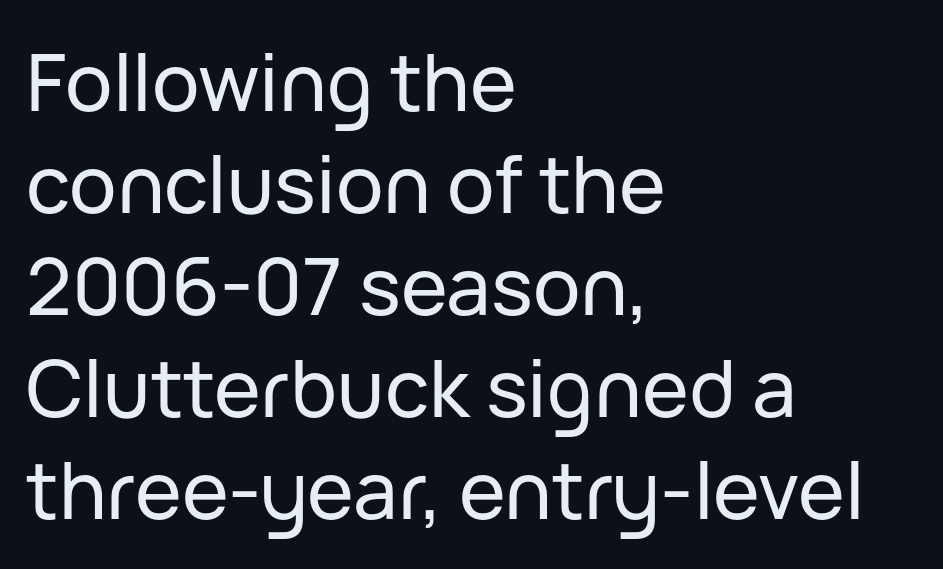
The image shows 79 px sans-serif type, upright; set left-aligned, normal line spacing (1.29x), normal letter spacing, not underlined; low stroke contrast and a medium x-height.
